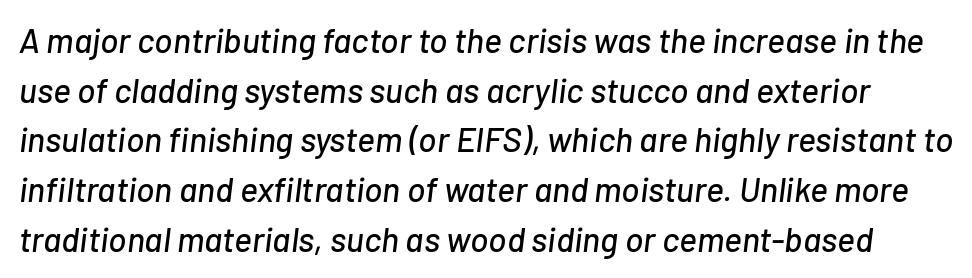
{"italic": "yes", "lean": "right", "slant_degrees": 7, "width": "normal", "stroke_contrast": "low", "x_height": "medium", "monospaced": "no", "underline": "no", "line_spacing": "normal", "line_spacing_ratio": 1.46, "letter_spacing": "normal", "letter_spacing_em": 0.0, "glyph_px": 34}
